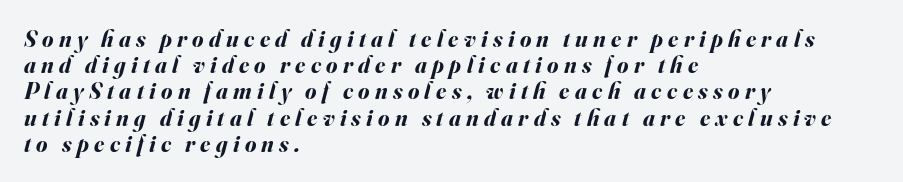
The passage is arranged the way most books set body copy — flush left. Each glyph is drawn with heavy, bold strokes. This is oblique type, the kind used for emphasis or titles. Observe the wide spacing: letters keep a clear distance from each other.
